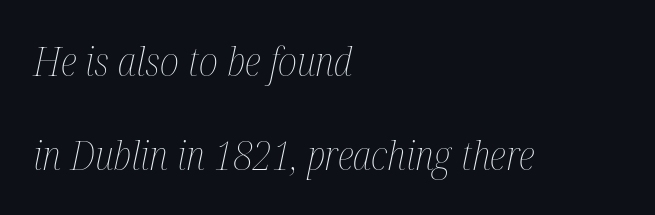
Ink coverage per letter is moderate at most. The area under the type is left untouched. Slant detected: the letters are inclined. Successive baselines arrive slowly, with a big drop between each.
